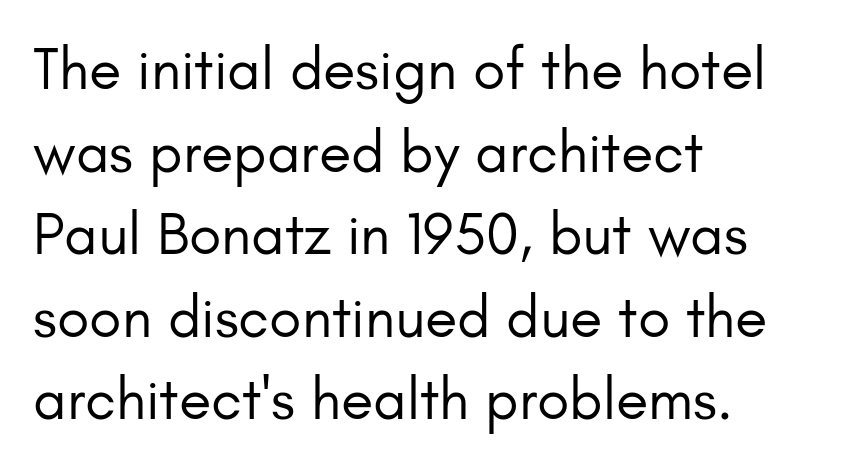
Vertically, the passage feels balanced, rows spaced as you'd expect. Every row of glyphs begins at an identical x-position on the left. Note the varied advance widths — an 'i' is clearly narrower than an 'm'. Observe the absence of serifs on each vertical stroke in this sample. Does extra space separate the letters? No, they use regular spacing. Is the type heavy? It reads as light-to-regular instead.
